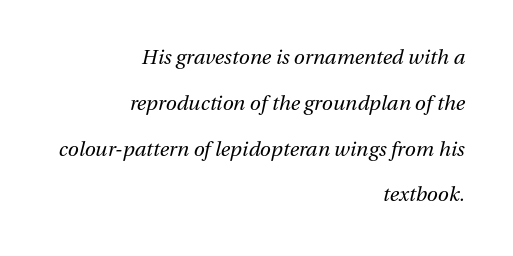
{"italic": "yes", "lean": "right", "slant_degrees": 13, "bold": "no", "underline": "no", "align": "right", "line_spacing": "loose", "line_spacing_ratio": 2.29, "letter_spacing": "normal", "letter_spacing_em": 0.0, "glyph_px": 20}
